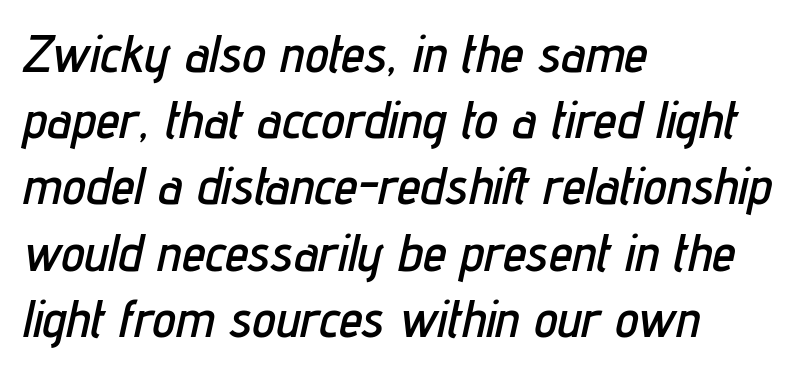
Q: Is the text italic (slanted)? A: Yes, it leans right by about 12 degrees.
Q: Is the text underlined? A: No.
Q: How is the paragraph aligned? A: Left-aligned.
Q: Is the spacing between letters normal or unusually wide? A: Normal.
Q: Is the spacing between lines tight, normal or loose? A: Normal.
Q: Width (condensed, normal, or wide)? A: Condensed.
Q: Stroke contrast? A: Low.
Q: x-height? A: Medium.
Q: Monospaced? A: No.
